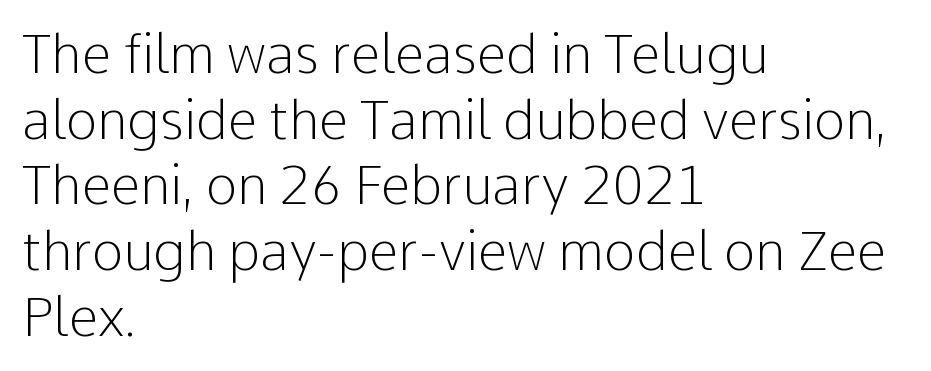
Check the space under the baseline: it is left empty. The paragraph has a hard left edge and a soft right edge. No letter is thick-stroked: the sample isn't bold. Nobody touched the tracking dial on this one. Note the varied advance widths — an 'i' is clearly narrower than an 'm'.
